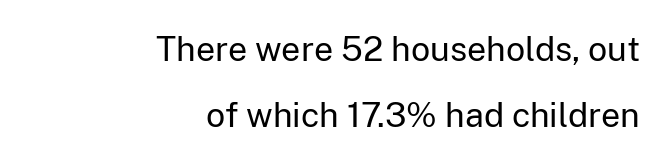
Q: Is the text bold? A: No.
Q: Is the text italic (slanted)? A: No, it is upright.
Q: Is the typeface a serif or a sans-serif typeface? A: Sans-serif.
Q: Is the text underlined? A: No.
Q: How is the paragraph aligned? A: Right-aligned.
Q: Is the spacing between letters normal or unusually wide? A: Normal.
Q: Is the spacing between lines tight, normal or loose? A: Loose.
Q: Width (condensed, normal, or wide)? A: Normal.
Q: Stroke contrast? A: Low.
Q: x-height? A: Medium.
Q: Monospaced? A: No.
